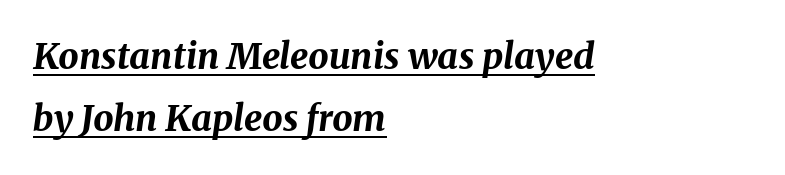
The specimen reads as italic at a glance. Letter spacing: default. Note the varied advance widths — an 'i' is clearly narrower than an 'm'. All the whitespace from short lines collects on the right. Underlining? Definitely there. What weight is shown? A full bold with thick strokes.
